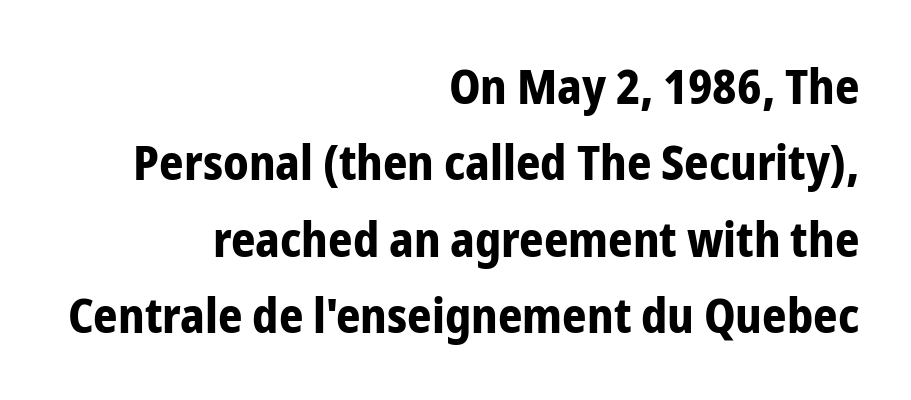
{"serif": "no", "italic": "no", "bold": "yes", "weight": "bold", "width": "condensed", "stroke_contrast": "low", "x_height": "medium", "monospaced": "no", "underline": "no", "align": "right", "line_spacing": "normal", "line_spacing_ratio": 1.59, "letter_spacing": "normal", "letter_spacing_em": 0.0, "glyph_px": 48}
